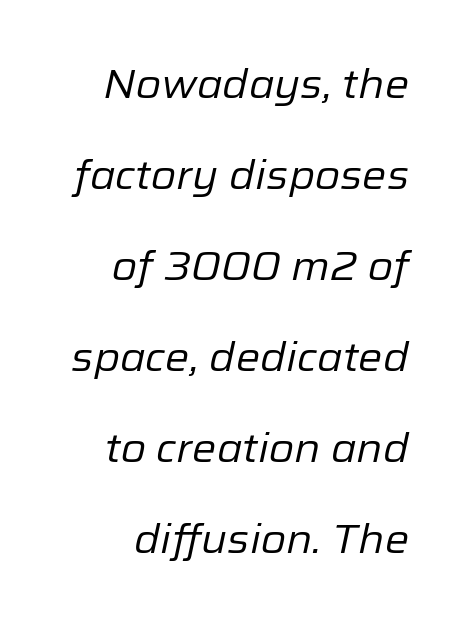
Q: Is the text bold? A: No.
Q: Is the text italic (slanted)? A: Yes, it leans right by about 12 degrees.
Q: Is the text underlined? A: No.
Q: How is the paragraph aligned? A: Right-aligned.
Q: Is the spacing between letters normal or unusually wide? A: Normal.
Q: Is the spacing between lines tight, normal or loose? A: Loose.
Q: Width (condensed, normal, or wide)? A: Normal.
Q: Stroke contrast? A: Low.
Q: x-height? A: Medium.
Q: Monospaced? A: No.
